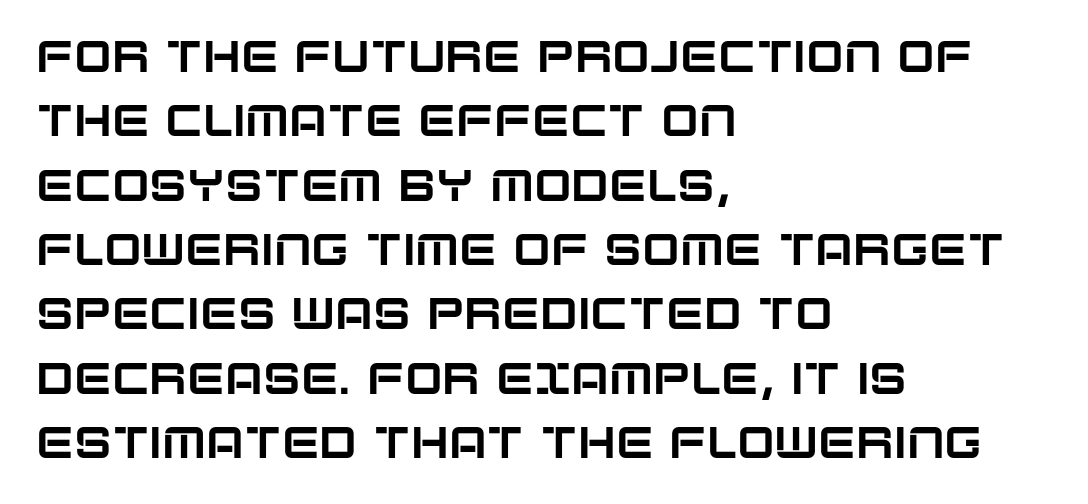
Q: Is the text italic (slanted)? A: No, it is upright.
Q: Is the typeface a serif or a sans-serif typeface? A: Sans-serif.
Q: Is the text underlined? A: No.
Q: How is the paragraph aligned? A: Left-aligned.
Q: Is the spacing between letters normal or unusually wide? A: Normal.
Q: Is the spacing between lines tight, normal or loose? A: Normal.
Q: Width (condensed, normal, or wide)? A: Normal.
Q: Stroke contrast? A: Low.
Q: x-height? A: Large.
Q: Monospaced? A: No.
